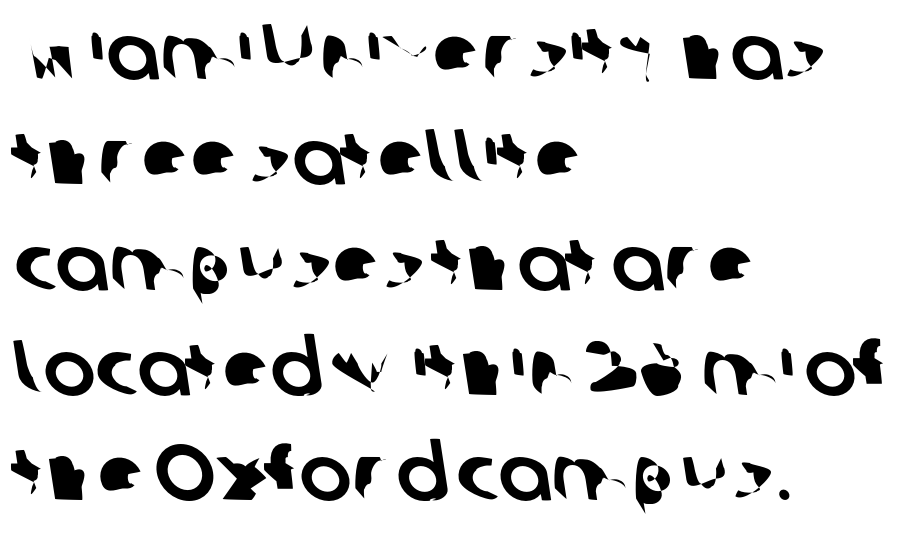
Q: Is the typeface a serif or a sans-serif typeface? A: Sans-serif.
Q: Is the text underlined? A: No.
Q: How is the paragraph aligned? A: Left-aligned.
Q: Is the spacing between letters normal or unusually wide? A: Normal.
Q: Is the spacing between lines tight, normal or loose? A: Normal.
Q: Width (condensed, normal, or wide)? A: Normal.
Q: Stroke contrast? A: Low.
Q: x-height? A: Medium.
Q: Monospaced? A: No.
